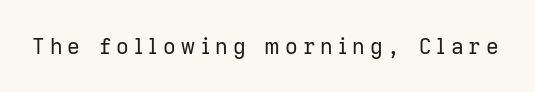
The font is comparable to plain body text, perhaps lighter. The font's upright variant was chosen for this text. The gaps between neighbouring characters are conspicuously large. Rule under the text: the space is simply empty.
